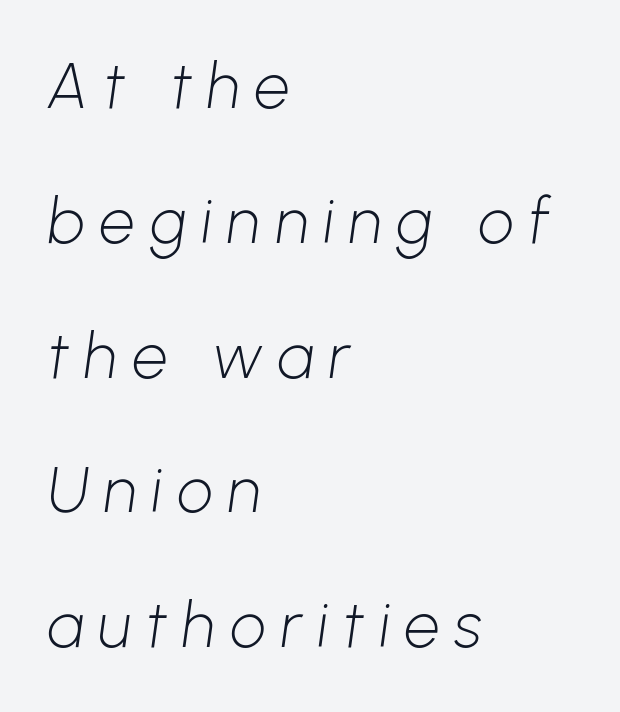
Q: Is the text bold? A: No.
Q: Is the typeface a serif or a sans-serif typeface? A: Sans-serif.
Q: Is the text underlined? A: No.
Q: How is the paragraph aligned? A: Left-aligned.
Q: Is the spacing between letters normal or unusually wide? A: Unusually wide.
Q: Is the spacing between lines tight, normal or loose? A: Loose.
Q: Width (condensed, normal, or wide)? A: Normal.
Q: Stroke contrast? A: Low.
Q: x-height? A: Medium.
Q: Monospaced? A: No.
